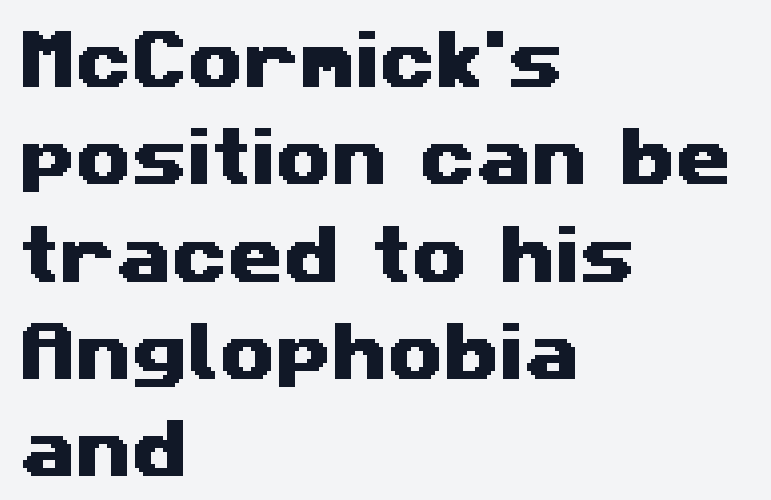
The image shows 64 px wide sans-serif type; set left-aligned, normal line spacing (1.52x), normal letter spacing, not underlined; medium stroke contrast and a medium x-height.
